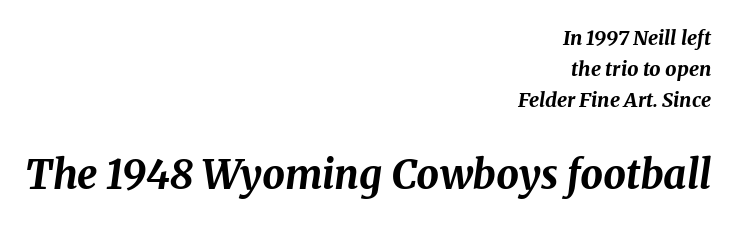
Q: Is the text bold? A: Yes.
Q: Is the text italic (slanted)? A: Yes, it leans right by about 8 degrees.
Q: Is the text underlined? A: No.
Q: How is the paragraph aligned? A: Right-aligned.
Q: Is the spacing between letters normal or unusually wide? A: Normal.
Q: Is the spacing between lines tight, normal or loose? A: Normal.
Q: Which block of text is set in a larger size, the first (top) or the second (bottom)? A: The second (bottom) one.
Q: Width (condensed, normal, or wide)? A: Normal.
Q: Stroke contrast? A: Medium.
Q: x-height? A: Medium.
Q: Monospaced? A: No.
